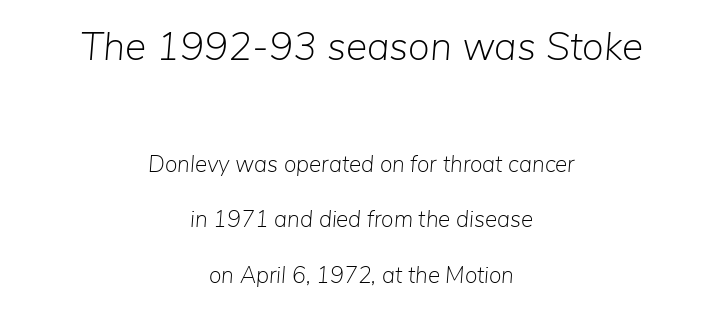
Q: Is the text bold? A: No.
Q: Is the text italic (slanted)? A: Yes, it leans right by about 5 degrees.
Q: Is the text underlined? A: No.
Q: How is the paragraph aligned? A: Centered.
Q: Is the spacing between letters normal or unusually wide? A: Normal.
Q: Is the spacing between lines tight, normal or loose? A: Loose.
Q: Which block of text is set in a larger size, the first (top) or the second (bottom)? A: The first (top) one.
Q: Width (condensed, normal, or wide)? A: Normal.
Q: Stroke contrast? A: Low.
Q: x-height? A: Medium.
Q: Monospaced? A: No.
